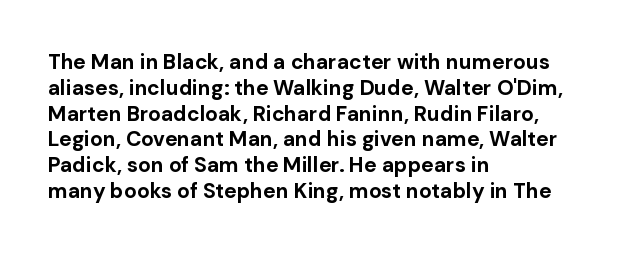
Q: Is the text bold? A: Yes.
Q: Is the text italic (slanted)? A: No, it is upright.
Q: Is the text underlined? A: No.
Q: How is the paragraph aligned? A: Left-aligned.
Q: Is the spacing between letters normal or unusually wide? A: Normal.
